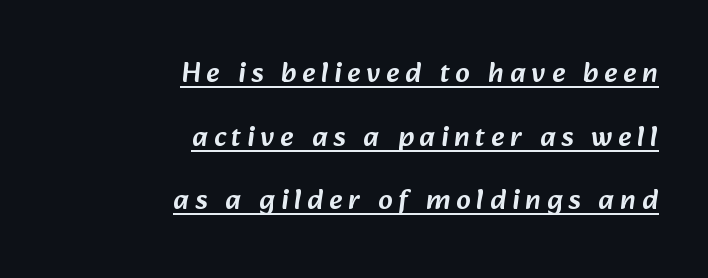
The image shows 29 px sans-serif type; set right-aligned, loose line spacing (2.19x), unusually wide letter spacing (+0.2 em), underlined; low stroke contrast and a medium x-height.
